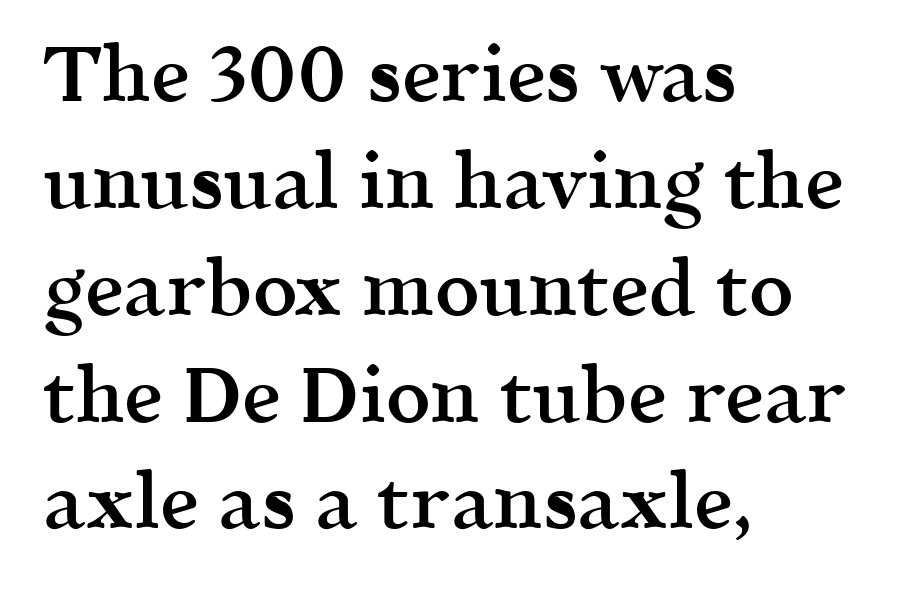
The image shows 78 px semibold serif type, upright; set left-aligned, normal line spacing (1.37x), normal letter spacing, not underlined; a medium x-height.
